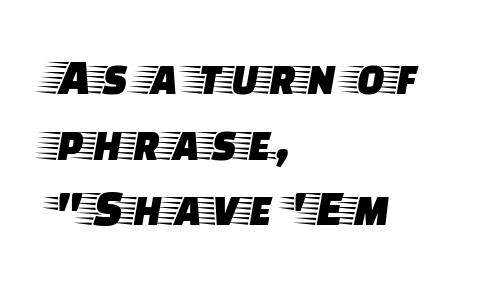
Q: Is the text italic (slanted)? A: Yes.
Q: Is the typeface a serif or a sans-serif typeface? A: Serif.
Q: Is the text underlined? A: No.
Q: How is the paragraph aligned? A: Left-aligned.
Q: Is the spacing between letters normal or unusually wide? A: Normal.
Q: Is the spacing between lines tight, normal or loose? A: Normal.
Q: Width (condensed, normal, or wide)? A: Wide.
Q: Stroke contrast? A: Low.
Q: x-height? A: Large.
Q: Monospaced? A: No.
